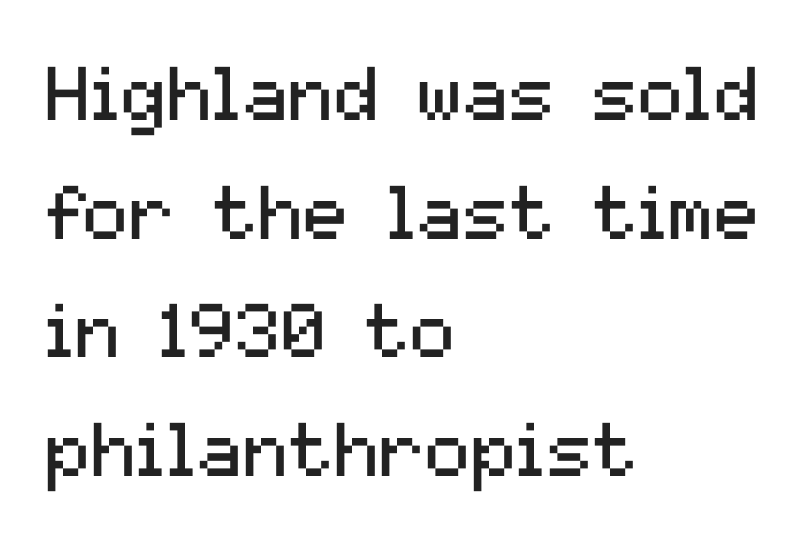
The face looks like a standard text weight, possibly lighter. Tracking value appears to be zero — textbook default spacing. Nope, not italic — everything's standing straight. Rows of type keep a routine distance in the vertical direction. This rendering employs a face without finishing strokes, i.e., a sans-serif.
